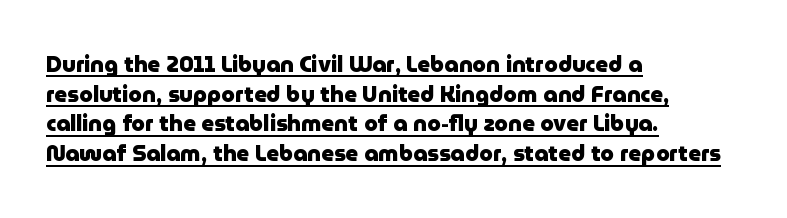
Q: Is the text bold? A: Yes.
Q: Is the text italic (slanted)? A: No, it is upright.
Q: Is the text underlined? A: Yes.
Q: How is the paragraph aligned? A: Left-aligned.
Q: Is the spacing between letters normal or unusually wide? A: Normal.
Q: Is the spacing between lines tight, normal or loose? A: Normal.
